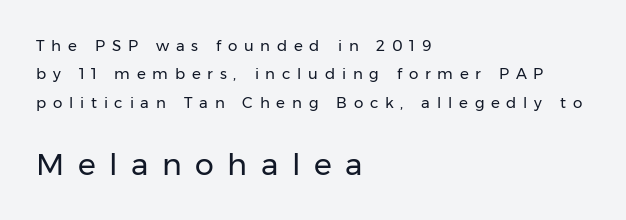
This sample uses expanded letter spacing, leaving extra air between glyphs. If you squint, the bottom block still reads clearly — it's the larger of the two. Posture: straight, roman, zero tilt. This reads as an unemphasized weight, regular at the heaviest.
